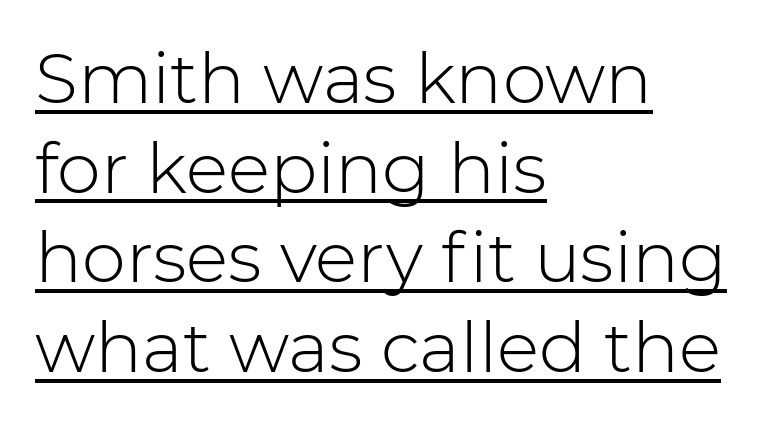
This rendering features underlined lettering. A typesetter would call this proportional, since set widths differ per character. Standard letterfit; no display-style spreading of the glyphs. Short and long lines alike share a common starting point at left.
